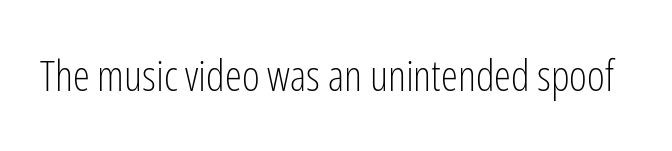
{"serif": "no", "italic": "no", "bold": "no", "weight": "light", "width": "condensed", "stroke_contrast": "low", "x_height": "medium", "monospaced": "no", "underline": "no", "letter_spacing": "normal", "letter_spacing_em": 0.0, "glyph_px": 43}
